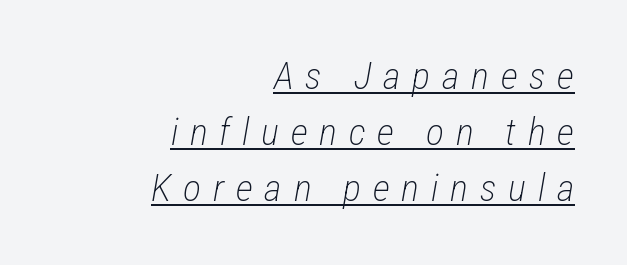
{"italic": "yes", "lean": "right", "slant_degrees": 12, "bold": "no", "weight": "light", "width": "condensed", "stroke_contrast": "low", "x_height": "medium", "monospaced": "no", "underline": "yes", "align": "right", "line_spacing": "normal", "line_spacing_ratio": 1.48, "letter_spacing": "wide", "letter_spacing_em": 0.31, "glyph_px": 38}
